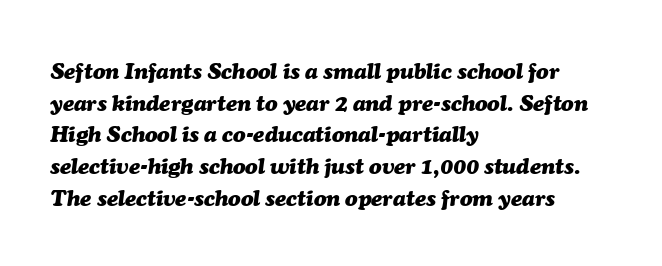
Q: Is the text bold? A: Yes.
Q: Is the text italic (slanted)? A: Yes, it leans right by about 7 degrees.
Q: Is the text underlined? A: No.
Q: How is the paragraph aligned? A: Left-aligned.
Q: Is the spacing between letters normal or unusually wide? A: Normal.
Q: Is the spacing between lines tight, normal or loose? A: Normal.
